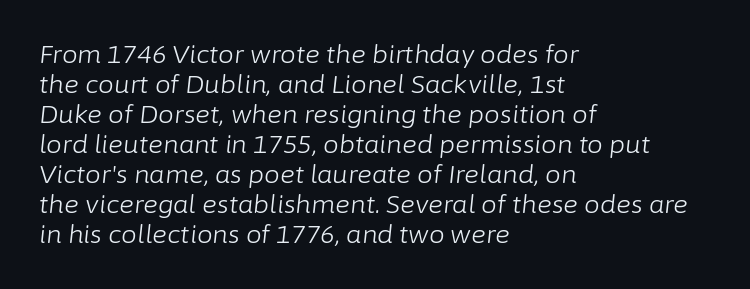
{"italic": "yes", "lean": "right", "slant_degrees": 6, "bold": "no", "underline": "no", "align": "left", "line_spacing_ratio": 1.2, "letter_spacing": "normal", "letter_spacing_em": 0.0, "glyph_px": 25}
